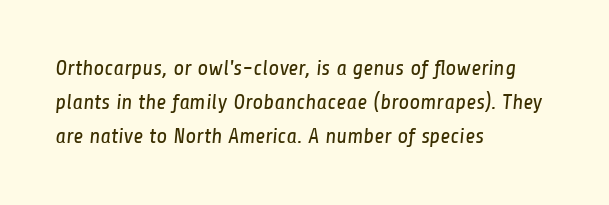
{"bold": "no", "underline": "no", "align": "left", "line_spacing": "normal", "line_spacing_ratio": 1.55, "letter_spacing": "normal", "letter_spacing_em": 0.0, "glyph_px": 22}
